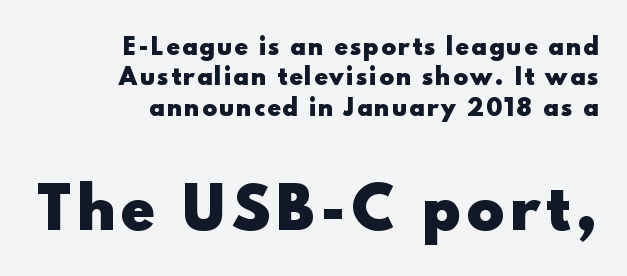
Q: Is the text bold? A: Yes.
Q: Is the text italic (slanted)? A: No, it is upright.
Q: Is the typeface a serif or a sans-serif typeface? A: Sans-serif.
Q: Is the text underlined? A: No.
Q: How is the paragraph aligned? A: Right-aligned.
Q: Is the spacing between lines tight, normal or loose? A: Normal.
Q: Which block of text is set in a larger size, the first (top) or the second (bottom)? A: The second (bottom) one.
Q: Width (condensed, normal, or wide)? A: Normal.
Q: x-height? A: Small.
Q: Monospaced? A: No.
